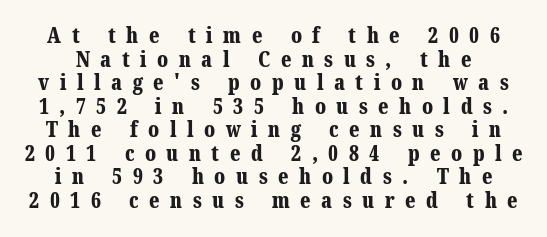
The image shows 21 px bold type, upright; set tight line spacing (1.12x), unusually wide letter spacing (+0.5 em), not underlined.
